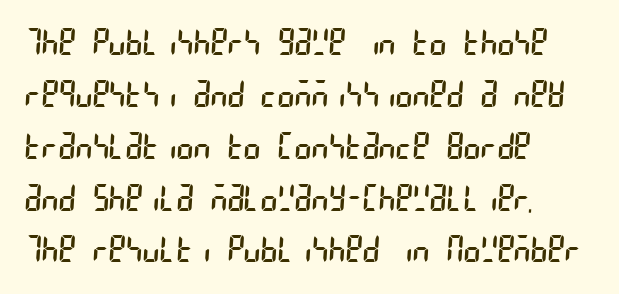
Q: Is the text bold? A: No.
Q: Is the typeface a serif or a sans-serif typeface? A: Sans-serif.
Q: Is the text underlined? A: No.
Q: How is the paragraph aligned? A: Left-aligned.
Q: Is the spacing between letters normal or unusually wide? A: Normal.
Q: Is the spacing between lines tight, normal or loose? A: Normal.
Q: Width (condensed, normal, or wide)? A: Condensed.
Q: Stroke contrast? A: Low.
Q: x-height? A: Large.
